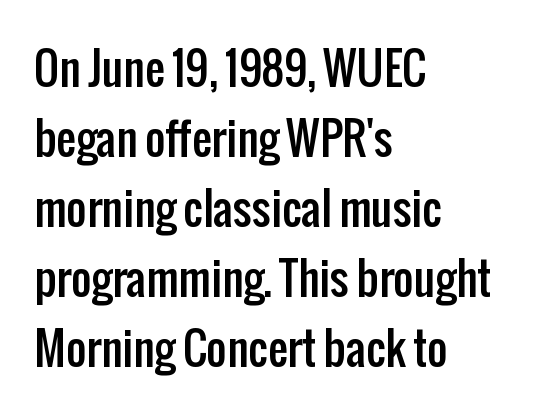
{"serif": "no", "italic": "no", "width": "condensed", "stroke_contrast": "low", "x_height": "medium", "monospaced": "no", "underline": "no", "align": "left", "line_spacing": "normal", "line_spacing_ratio": 1.59, "letter_spacing": "normal", "letter_spacing_em": 0.0, "glyph_px": 44}
